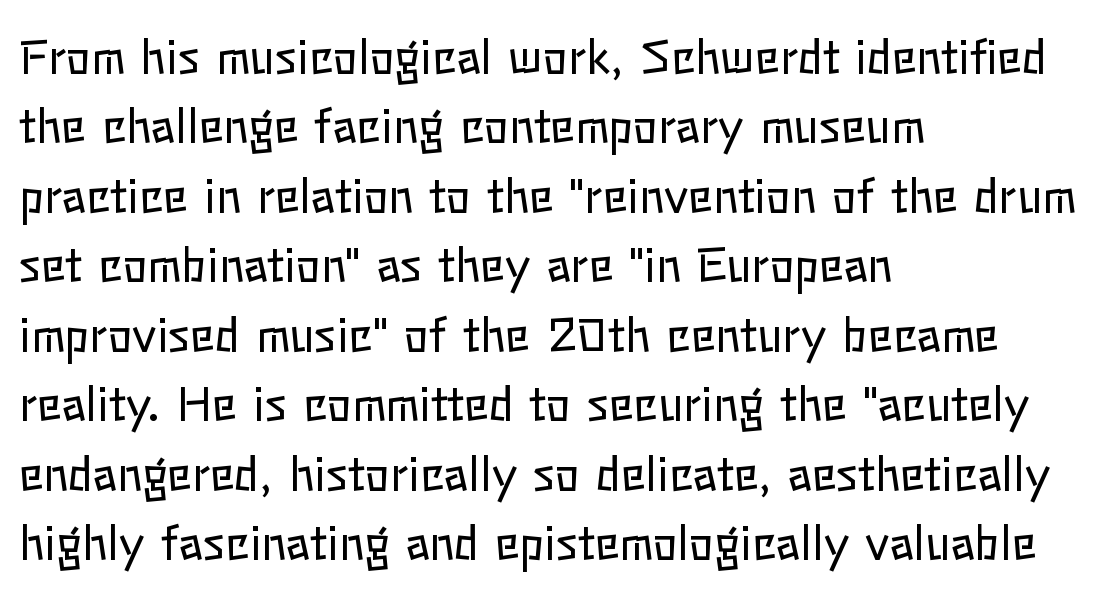
Q: Is the text bold? A: No.
Q: Is the text italic (slanted)? A: No, it is upright.
Q: Is the text underlined? A: No.
Q: How is the paragraph aligned? A: Left-aligned.
Q: Is the spacing between letters normal or unusually wide? A: Normal.
Q: Is the spacing between lines tight, normal or loose? A: Normal.
Q: Width (condensed, normal, or wide)? A: Normal.
Q: Stroke contrast? A: Low.
Q: x-height? A: Medium.
Q: Monospaced? A: No.
